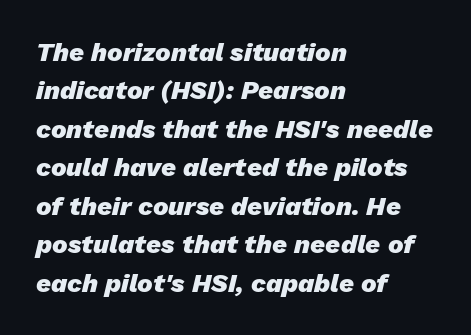
Q: Is the text bold? A: Yes.
Q: Is the text italic (slanted)? A: Yes, it leans right by about 13 degrees.
Q: Is the text underlined? A: No.
Q: How is the paragraph aligned? A: Left-aligned.
Q: Is the spacing between letters normal or unusually wide? A: Normal.
Q: Is the spacing between lines tight, normal or loose? A: Normal.
